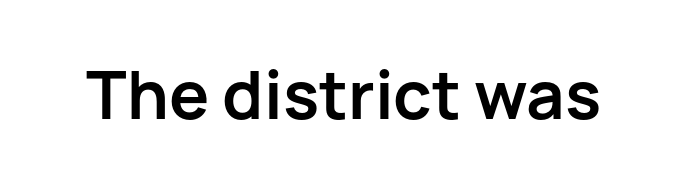
The image shows 67 px semibold sans-serif type, upright; set normal letter spacing, not underlined; low stroke contrast and a medium x-height.
